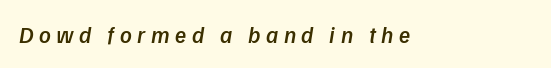
The horizontal fit of the characters is loose and conspicuously gappy. Underlining? Definitely not there. Caption: semibold face, moderately heavy strokes.
